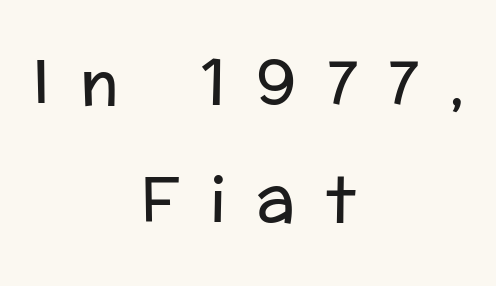
{"serif": "no", "italic": "no", "bold": "no", "weight": "regular", "width": "normal", "stroke_contrast": "low", "x_height": "medium", "monospaced": "no", "underline": "no", "align": "center", "line_spacing_ratio": 1.86, "letter_spacing": "wide", "letter_spacing_em": 0.48, "glyph_px": 63}
